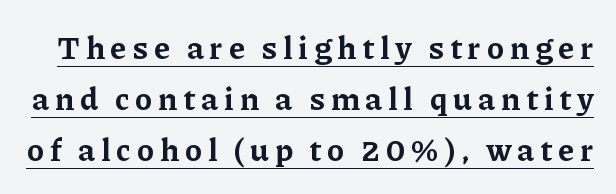
{"serif": "yes", "italic": "no", "bold": "yes", "weight": "bold", "width": "normal", "stroke_contrast": "low", "x_height": "medium", "monospaced": "no", "underline": "yes", "line_spacing": "normal", "line_spacing_ratio": 1.59, "glyph_px": 32}
